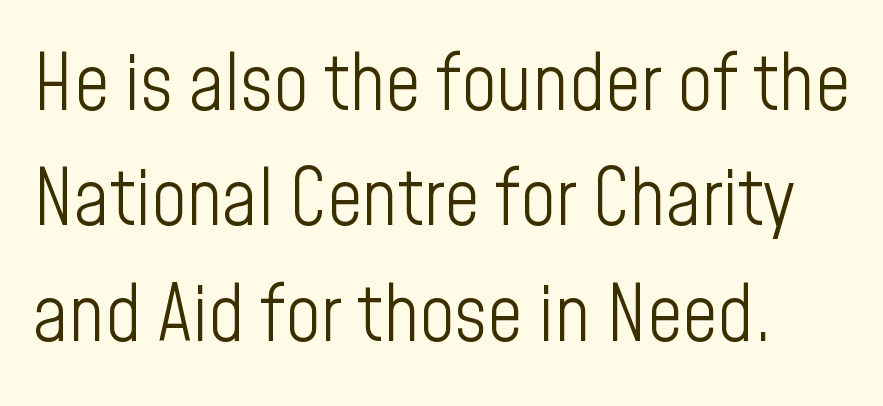
{"serif": "no", "italic": "no", "bold": "no", "weight": "light", "width": "condensed", "stroke_contrast": "low", "x_height": "medium", "monospaced": "no", "underline": "no", "line_spacing": "normal", "line_spacing_ratio": 1.5, "letter_spacing": "normal", "letter_spacing_em": 0.0, "glyph_px": 77}
